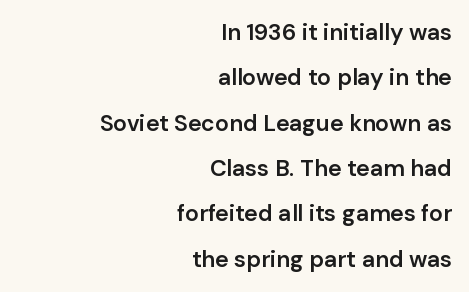
The image shows 23 px text type, upright; set right-aligned, loose line spacing (1.97x), normal letter spacing, not underlined.
